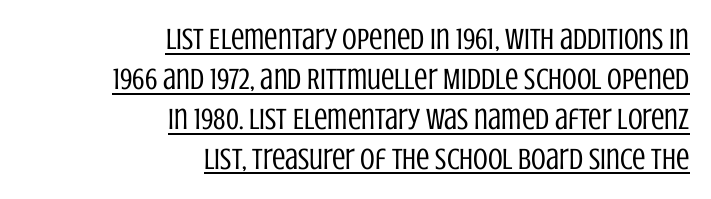
The image shows 30 px regular-weight, condensed sans-serif type, upright; set right-aligned, normal line spacing (1.33x), normal letter spacing, underlined; low stroke contrast and a large x-height.
